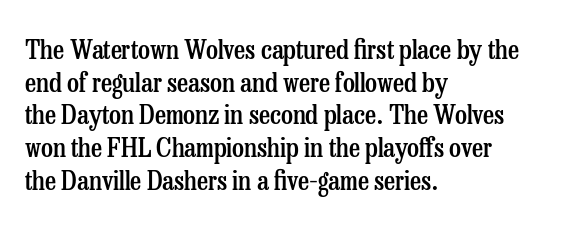
The image shows 27 px text type, upright; set left-aligned, line spacing 1.21x, normal letter spacing, not underlined.
